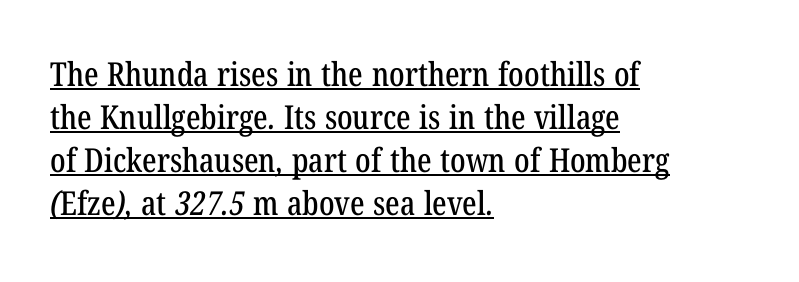
{"serif": "yes", "width": "condensed", "stroke_contrast": "low", "x_height": "medium", "monospaced": "no", "underline": "yes", "align": "left", "line_spacing": "normal", "line_spacing_ratio": 1.3, "letter_spacing": "normal", "letter_spacing_em": 0.0, "glyph_px": 33}
